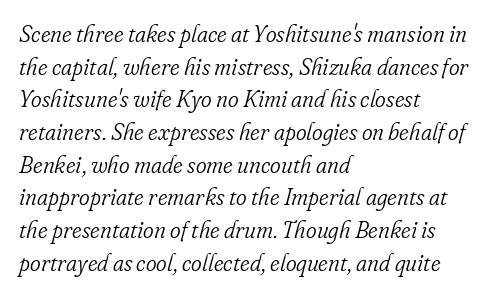
Q: Is the text bold? A: No.
Q: Is the text italic (slanted)? A: Yes, it leans right by about 16 degrees.
Q: Is the text underlined? A: No.
Q: How is the paragraph aligned? A: Left-aligned.
Q: Is the spacing between letters normal or unusually wide? A: Normal.
Q: Is the spacing between lines tight, normal or loose? A: Normal.
